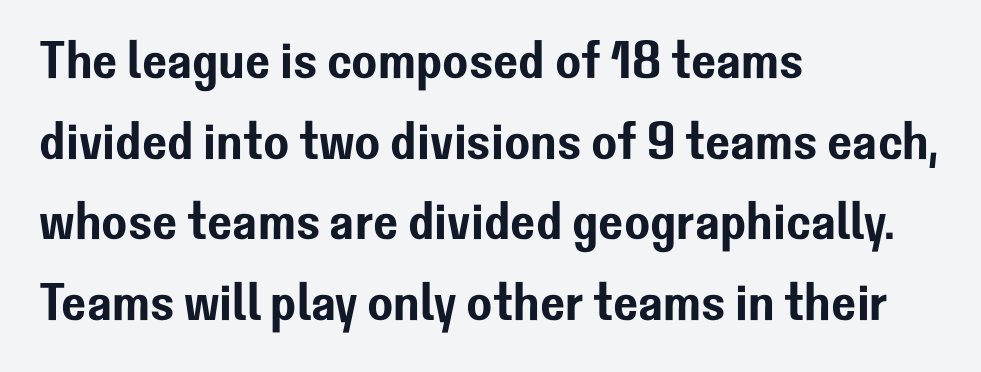
What kind of face is this? One without serifs — a sans. Alignment: flush left. Is the letter spacing exaggerated? No — it looks like the ordinary default. Any mark beneath the type? The region is blank. Normally led — the rows are evenly, conventionally spaced.
